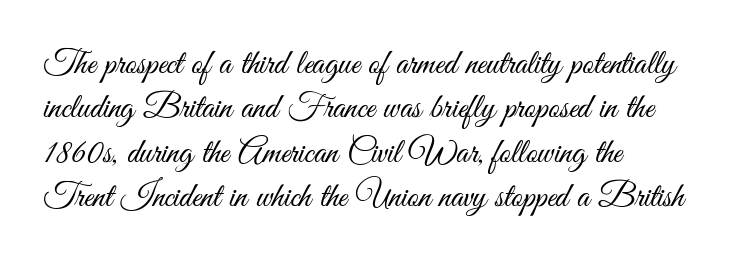
Nope, no serifs anywhere on these letters. Short note: letters normally spaced. The face used here is proportionally spaced, like ordinary book or web type. Decoration check: the copy has no underline.
